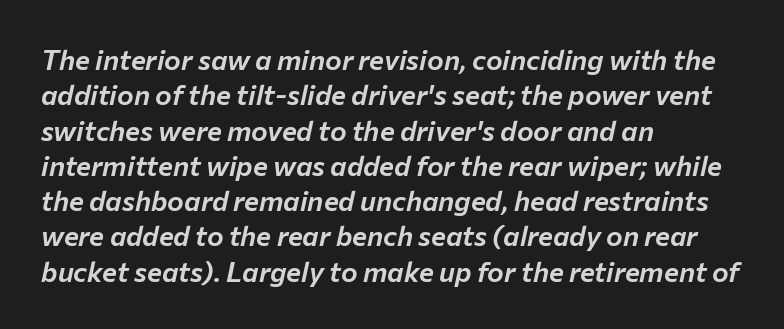
{"italic": "yes", "lean": "right", "slant_degrees": 12, "width": "normal", "stroke_contrast": "low", "x_height": "medium", "monospaced": "no", "underline": "no", "align": "left", "line_spacing": "normal", "line_spacing_ratio": 1.26, "letter_spacing": "normal", "letter_spacing_em": 0.0, "glyph_px": 28}
